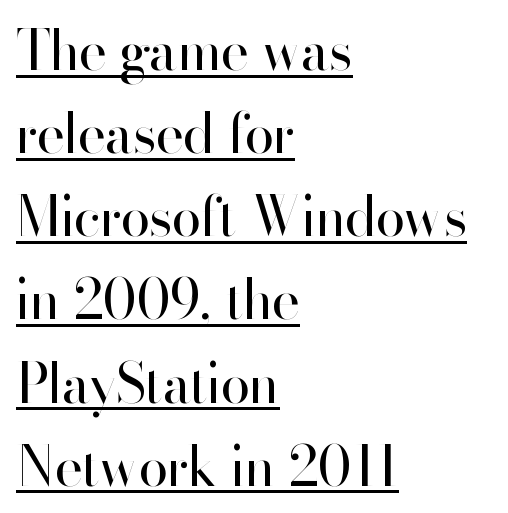
Vertical strokes here are truly vertical. The compositor pushed each line to the left boundary. This block has exactly the height ordinary leading produces. Varying glyph widths throughout — classic text-font behaviour. Letters have the restrained weight of plain body copy at most.
